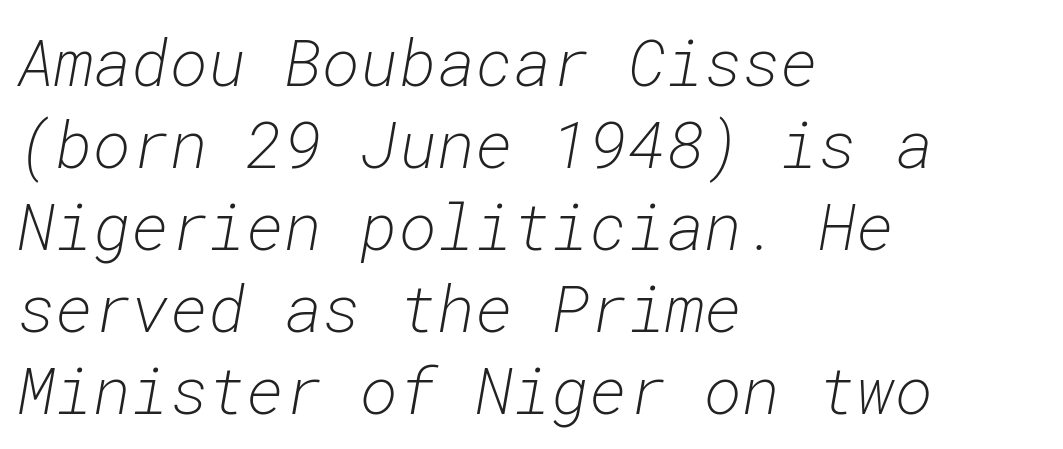
What's the leading like? Ordinary, nothing unusual. Unbolded letterforms with no extra heft. Notice how the passage keeps a crisp vertical edge on the left only. Just letters on the line, the space beneath them empty. Looks like terminal output: every glyph gets an equal slot. Looking at the ascenders, they clearly lean.
